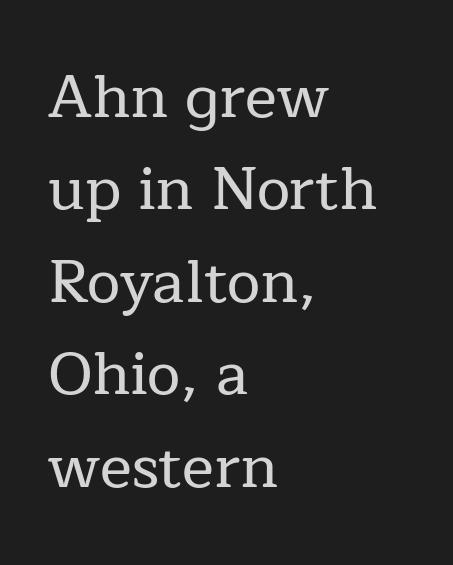
The axis of the letterforms is exactly vertical. Line beginnings align vertically; line endings do not. Only glyphs here, with clear space below each row. The letters sit at their default tracking, neither squeezed nor spread. Spacing verdict: proportional, widths tailored to each character.
